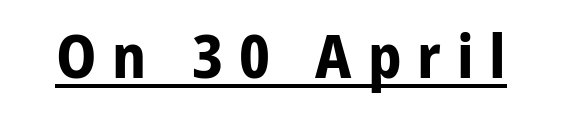
Q: Is the text bold? A: Yes.
Q: Is the text italic (slanted)? A: No, it is upright.
Q: Is the typeface a serif or a sans-serif typeface? A: Sans-serif.
Q: Is the text underlined? A: Yes.
Q: Is the spacing between letters normal or unusually wide? A: Unusually wide.
Q: Width (condensed, normal, or wide)? A: Normal.
Q: Stroke contrast? A: Low.
Q: x-height? A: Medium.
Q: Monospaced? A: No.
